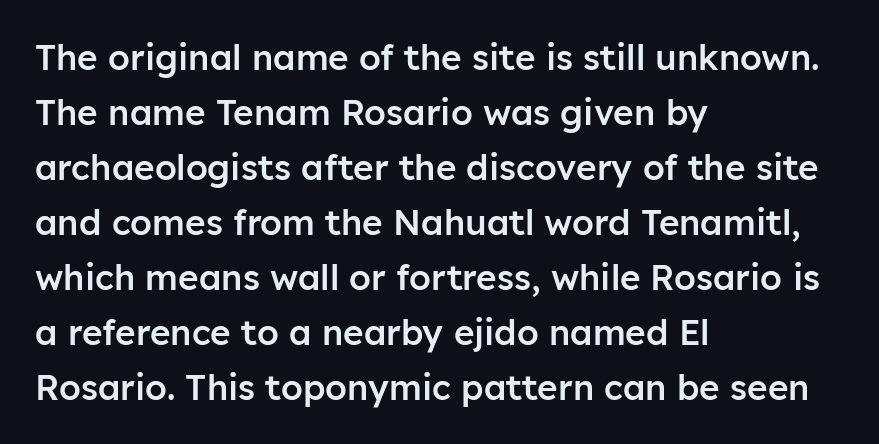
{"serif": "no", "italic": "no", "bold": "semi", "weight": "semibold", "width": "normal", "stroke_contrast": "low", "x_height": "medium", "monospaced": "no", "underline": "no", "align": "left", "line_spacing": "normal", "line_spacing_ratio": 1.57, "letter_spacing": "normal", "letter_spacing_em": 0.0, "glyph_px": 35}
